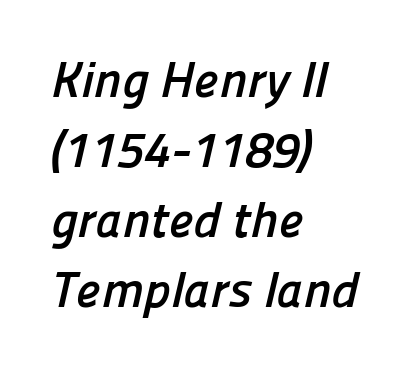
Q: Is the text bold? A: Yes.
Q: Is the typeface a serif or a sans-serif typeface? A: Sans-serif.
Q: Is the text underlined? A: No.
Q: How is the paragraph aligned? A: Left-aligned.
Q: Is the spacing between letters normal or unusually wide? A: Normal.
Q: Is the spacing between lines tight, normal or loose? A: Normal.
Q: Width (condensed, normal, or wide)? A: Normal.
Q: Stroke contrast? A: Low.
Q: x-height? A: Medium.
Q: Monospaced? A: No.
